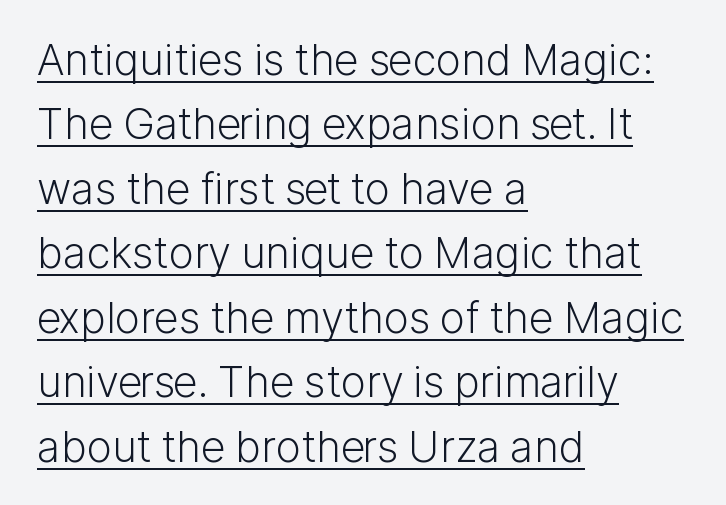
The image shows 43 px light sans-serif type, upright; set left-aligned, normal line spacing (1.5x), normal letter spacing, underlined; low stroke contrast and a medium x-height.
